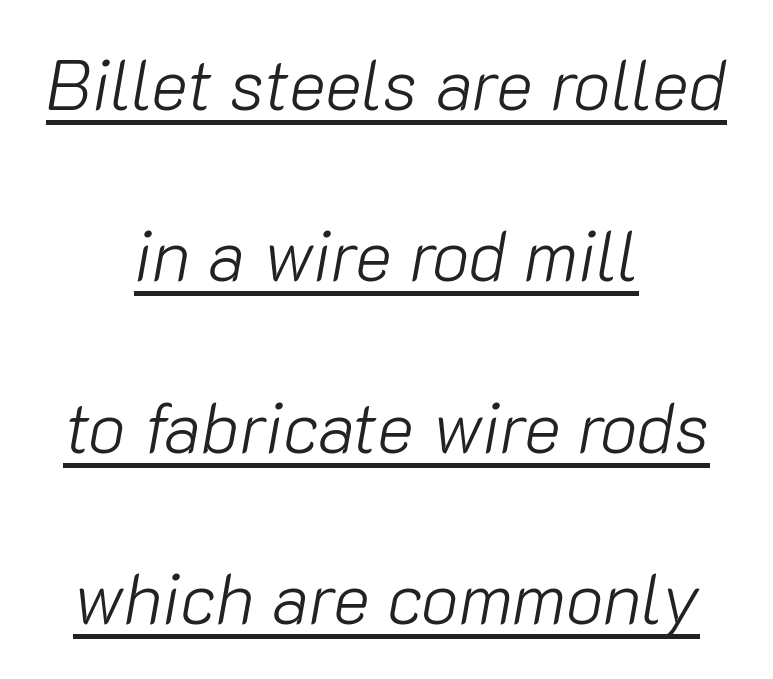
The image shows 70 px light type, italic (leaning right); set centered, loose line spacing (2.45x), normal letter spacing, underlined; low stroke contrast and a medium x-height.
